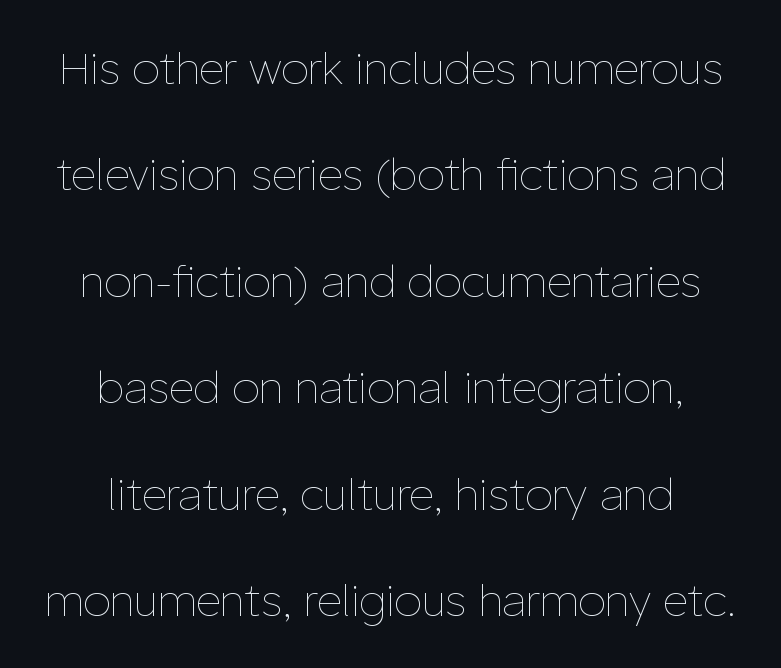
{"italic": "no", "bold": "no", "weight": "thin", "width": "normal", "stroke_contrast": "low", "x_height": "medium", "monospaced": "no", "underline": "no", "align": "center", "line_spacing": "loose", "line_spacing_ratio": 2.42, "letter_spacing": "normal", "letter_spacing_em": 0.0, "glyph_px": 44}
